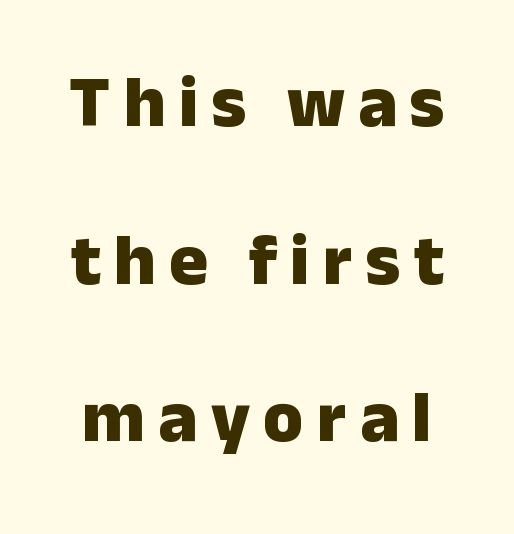
The image shows 73 px heavy sans-serif type, upright; set loose line spacing (2.16x), not underlined; low stroke contrast and a medium x-height.
